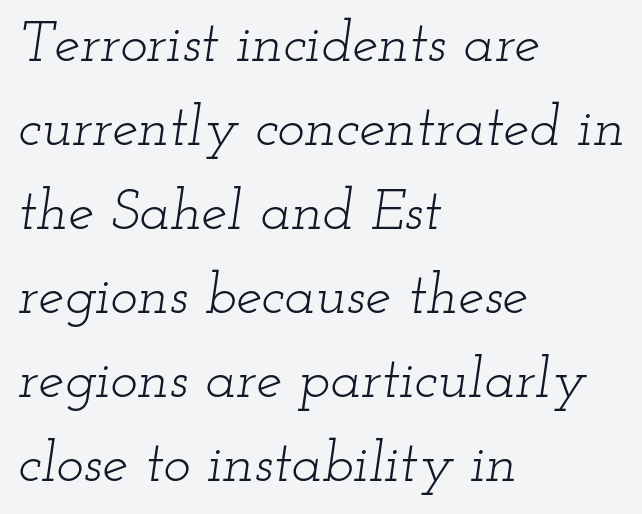
{"serif": "yes", "italic": "yes", "lean": "right", "slant_degrees": 12, "bold": "no", "weight": "light", "width": "wide", "stroke_contrast": "low", "x_height": "small", "monospaced": "no", "underline": "no", "align": "left", "line_spacing": "normal", "line_spacing_ratio": 1.45, "letter_spacing": "normal", "letter_spacing_em": 0.0, "glyph_px": 58}
